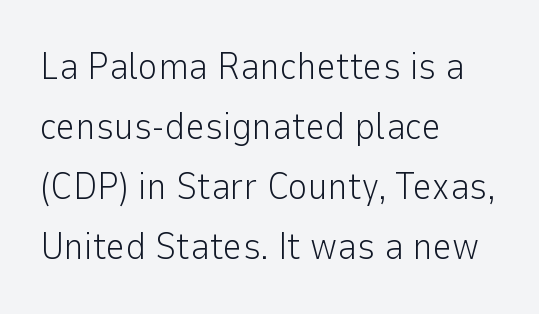
{"serif": "no", "italic": "no", "bold": "no", "weight": "light", "width": "normal", "stroke_contrast": "low", "x_height": "medium", "monospaced": "no", "underline": "no", "align": "left", "line_spacing": "normal", "line_spacing_ratio": 1.58, "letter_spacing": "normal", "letter_spacing_em": 0.0, "glyph_px": 38}
